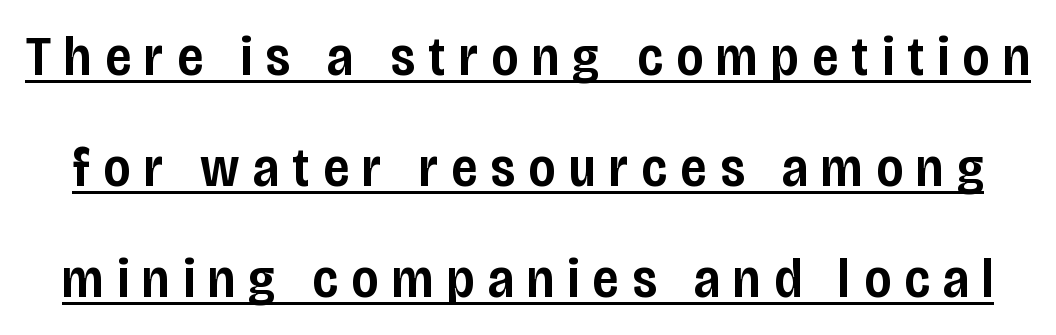
Q: Is the text bold? A: Semi-bold.
Q: Is the text italic (slanted)? A: No, it is upright.
Q: Is the typeface a serif or a sans-serif typeface? A: Sans-serif.
Q: Is the text underlined? A: Yes.
Q: Is the spacing between letters normal or unusually wide? A: Unusually wide.
Q: Is the spacing between lines tight, normal or loose? A: Loose.
Q: Width (condensed, normal, or wide)? A: Condensed.
Q: Stroke contrast? A: Low.
Q: x-height? A: Large.
Q: Monospaced? A: No.
